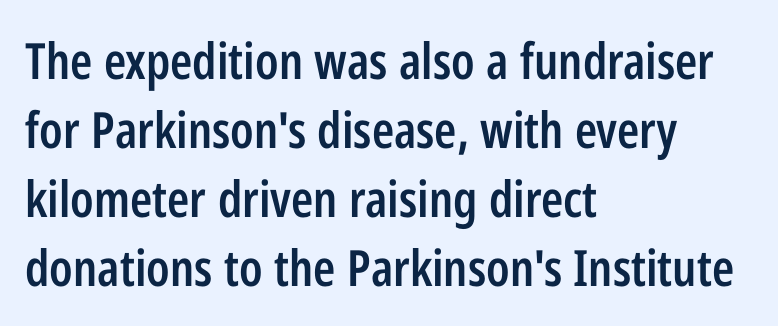
This rendering features lettering with no underline. A normal amount of white space separates one row of letters from the next. Characters remain perfectly vertical along every line. Short and long lines alike share a common starting point at left. These lines carry some extra weight — a demibold, not a full bold. The type family on display is of the sans-serif kind.
